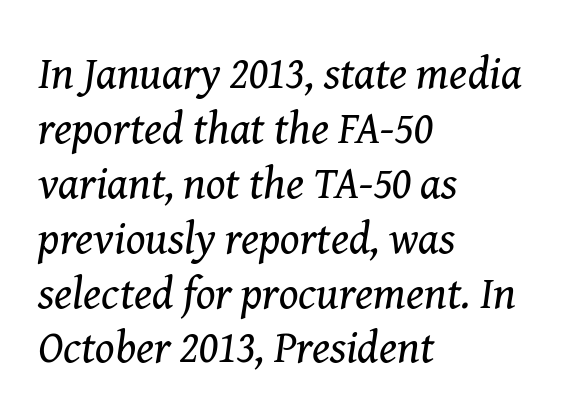
No heavy texture on the line: the type isn't bold. Observe the serifs anchoring each vertical stroke in this sample. Alignment: flush left. You could call the tracking neutral — neither tight nor loose. The specimen omits any rule beneath the text block's lines. Here the designer chose a conventional face with non-uniform glyph widths.
